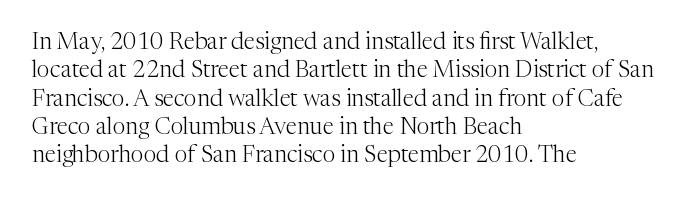
Nobody touched the tracking dial on this one. Visually the block forms a straight wall on the left and a jagged coastline on the right. Posture: upright roman. Beneath every word, the page is bare.
